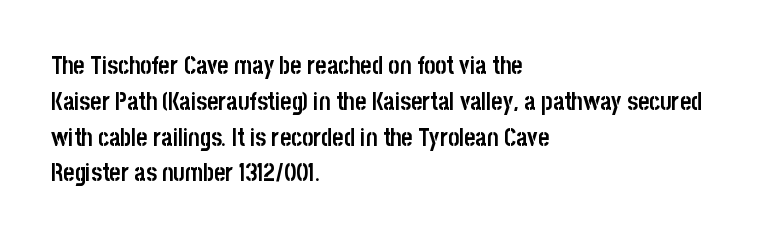
Italic: no, the glyphs are upright roman. Reading down the column, the eye jumps a familiar distance to each next line. Each row of text sits above clean, open space. Chunky letters — that's bold for sure.
